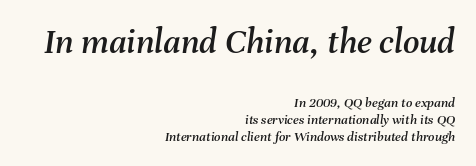
The image shows 36 px text type, italic (leaning right); set right-aligned, line spacing 1.22x, normal letter spacing, not underlined; the first (top) block is 2.57x larger; medium stroke contrast and a medium x-height.
